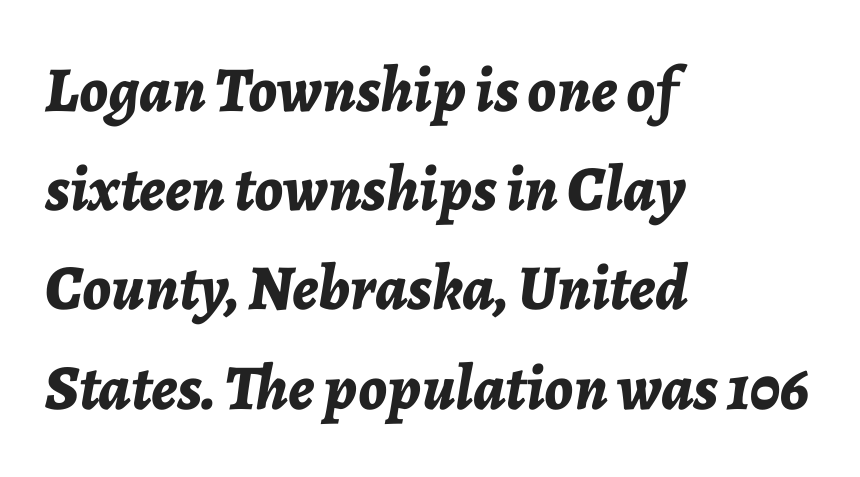
Q: Is the text bold? A: Yes.
Q: Is the text italic (slanted)? A: Yes, it leans right by about 7 degrees.
Q: Is the text underlined? A: No.
Q: How is the paragraph aligned? A: Left-aligned.
Q: Is the spacing between letters normal or unusually wide? A: Normal.
Q: Is the spacing between lines tight, normal or loose? A: Normal.
Q: Width (condensed, normal, or wide)? A: Normal.
Q: Stroke contrast? A: Low.
Q: x-height? A: Medium.
Q: Monospaced? A: No.
